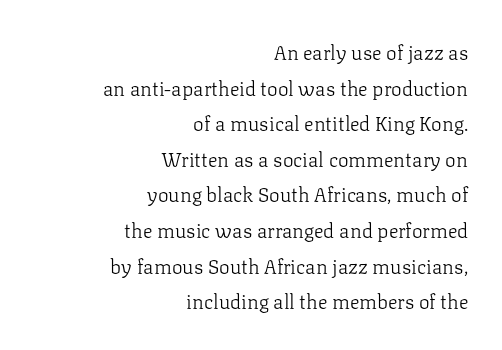
The image shows 20 px text type, upright; set right-aligned, line spacing 1.78x, normal letter spacing, not underlined.
